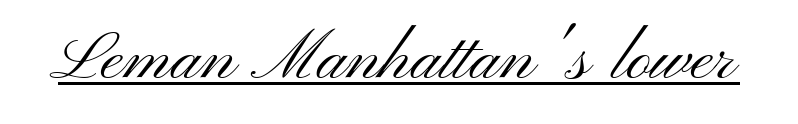
Proportional: the letters do not fall into vertical columns. Glyph-to-glyph distance matches everyday printed text. The characters display no serif detailing; their extremities are plain. Compared with a typical body face, this is equally light or lighter still. In designer terms, the underline attribute is active on this setting.
